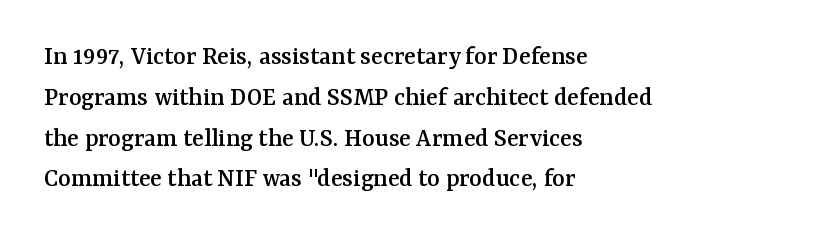
The image shows 27 px text type, upright; set left-aligned, normal line spacing (1.51x), normal letter spacing, not underlined.
